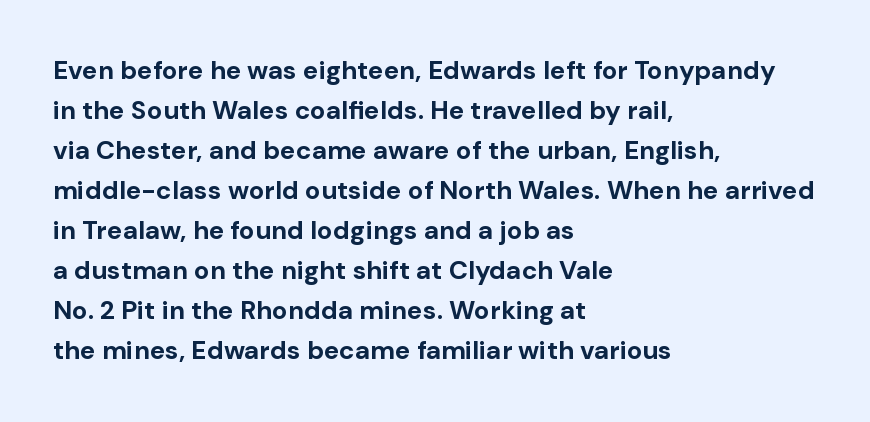
The image shows 26 px bold type, upright; set left-aligned, normal line spacing (1.54x), normal letter spacing, not underlined.
